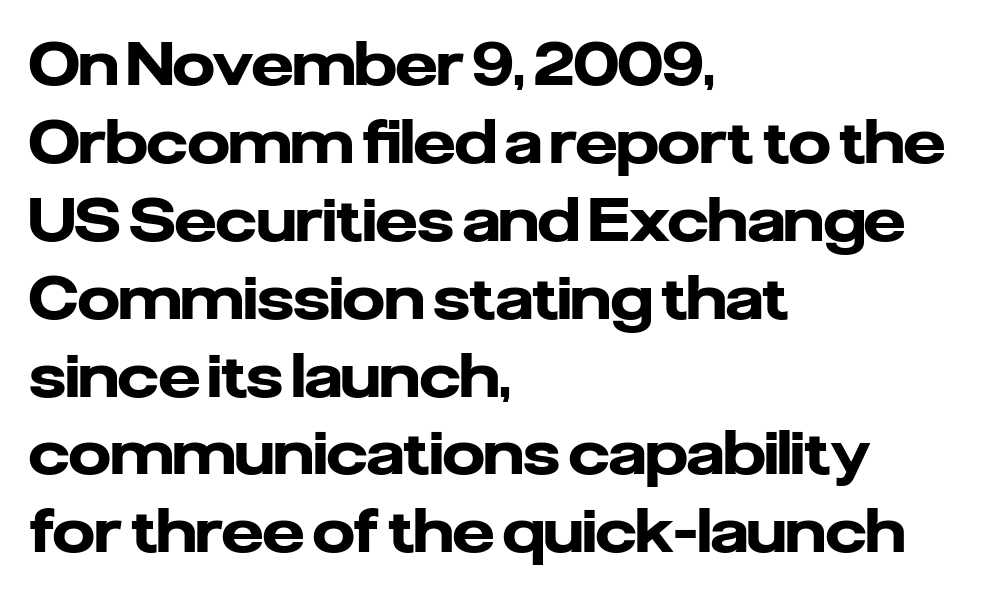
A sans-serif font was chosen for this passage. This block has exactly the height ordinary leading produces. Tracking here is standard; glyphs follow each other at the usual distance. A student would call this left alignment; a typographer would say flush left, rag right. It's the straight-up-and-down kind of type. The face used here is proportionally spaced, like ordinary book or web type.
